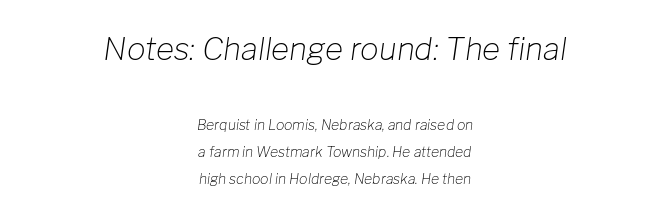
{"italic": "yes", "lean": "right", "slant_degrees": 8, "bold": "no", "weight": "light", "width": "normal", "stroke_contrast": "low", "x_height": "medium", "monospaced": "no", "underline": "no", "align": "center", "line_spacing": "loose", "line_spacing_ratio": 1.96, "letter_spacing": "normal", "letter_spacing_em": 0.0, "larger_block": "first", "size_ratio": 2.21, "glyph_px": 31}
